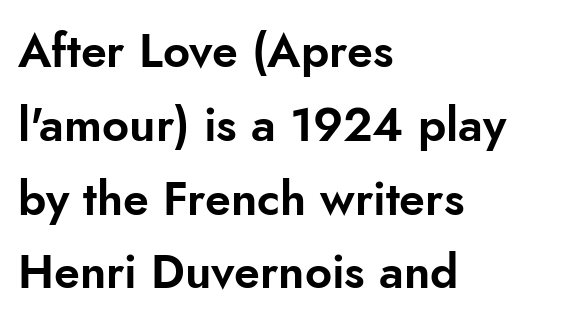
Observe the ordinary spacing: letters are neighbours, not strangers. The font family rendered here belongs to the sans-serif group. Line spacing here is normal. Descenders hang freely into open space. You could not count columns in this text — the font is proportionally spaced. The lettering holds an erect, upright posture throughout.
